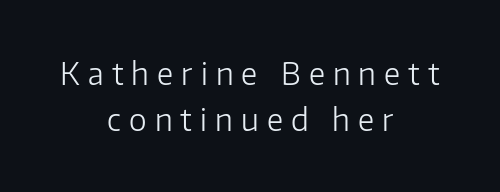
{"serif": "no", "italic": "no", "bold": "no", "weight": "light", "width": "normal", "stroke_contrast": "low", "x_height": "medium", "monospaced": "no", "underline": "no", "align": "center", "line_spacing": "normal", "line_spacing_ratio": 1.53, "letter_spacing": "wide", "letter_spacing_em": 0.27, "glyph_px": 30}
